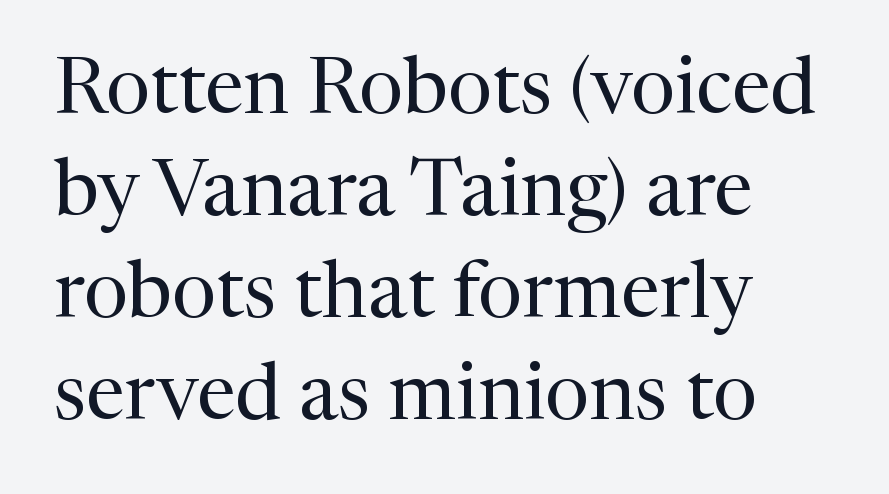
Q: Is the text bold? A: No.
Q: Is the text italic (slanted)? A: No, it is upright.
Q: Is the typeface a serif or a sans-serif typeface? A: Serif.
Q: Is the text underlined? A: No.
Q: How is the paragraph aligned? A: Left-aligned.
Q: Is the spacing between letters normal or unusually wide? A: Normal.
Q: Is the spacing between lines tight, normal or loose? A: Normal.
Q: Width (condensed, normal, or wide)? A: Normal.
Q: Stroke contrast? A: Medium.
Q: x-height? A: Medium.
Q: Monospaced? A: No.
